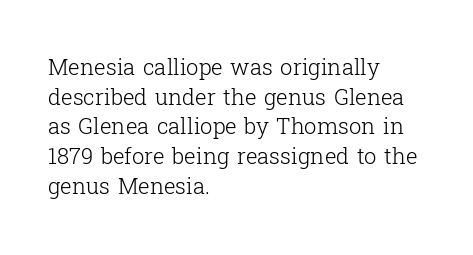
Unmarked baselines from the first word to the last. The designer left line spacing at the default. The rendering anchors every line to the left-hand side. The gaps between neighbouring characters are ordinary and unremarkable. The type sits square on the baseline with zero lean.
